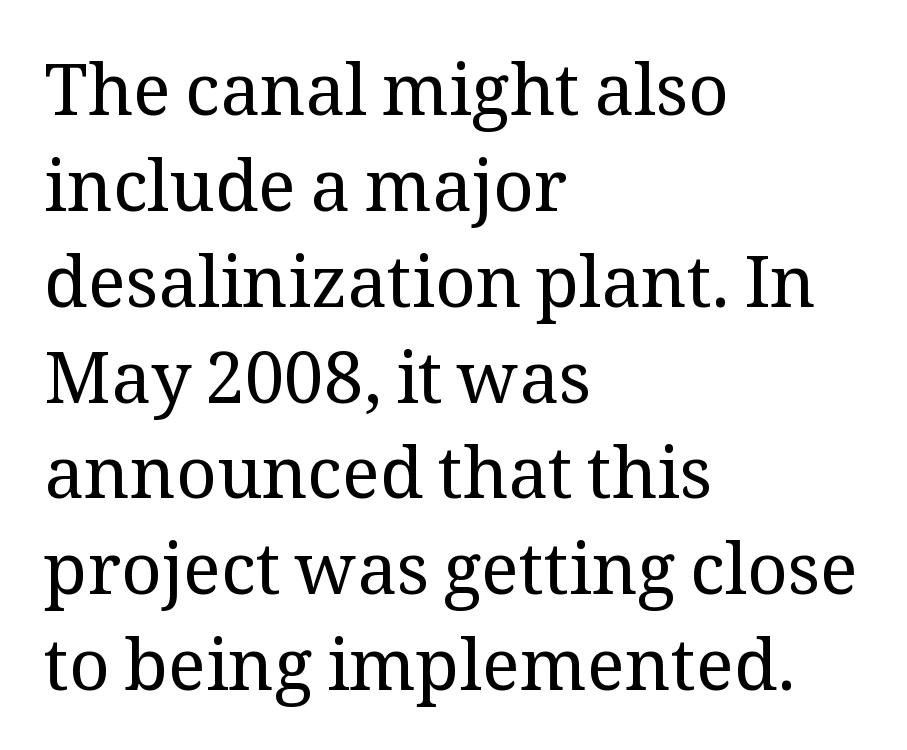
Nobody touched the tracking dial on this one. The typesetter chose a ragged-right arrangement here. What's the leading like? Ordinary, nothing unusual. Check under the words: just untouched page. Is this a fixed-width face? No — the glyphs have proportional, varying widths. Stroke mass is kept to a normal reading level or below.
